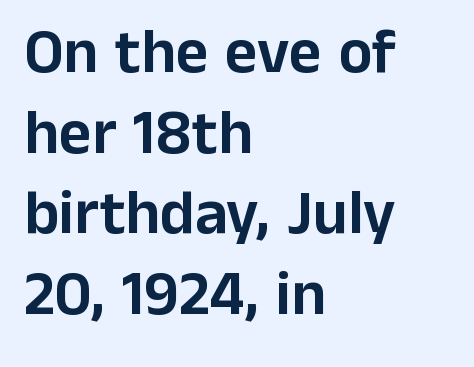
The image shows 63 px sans-serif type, upright; set left-aligned, normal line spacing (1.28x), normal letter spacing, not underlined; low stroke contrast and a medium x-height.
